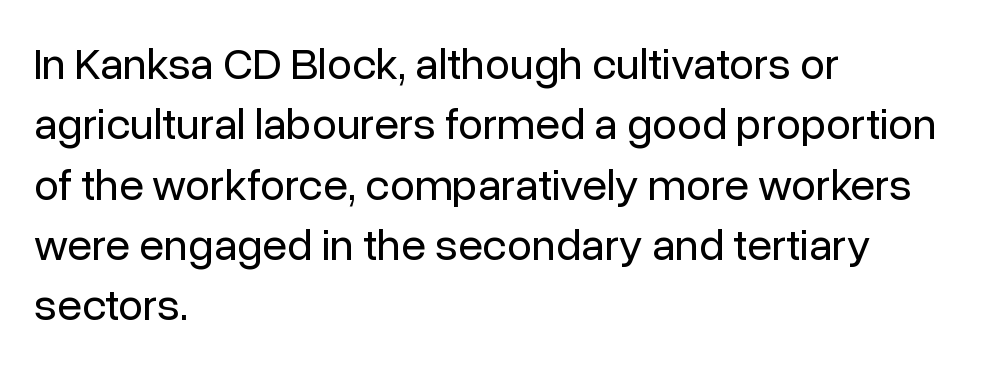
Underlining? Definitely not there. Stems and bowls with no extra thickness — not bold. Is the letter spacing exaggerated? No — it looks like the ordinary default. Type style note: lacks serifs. Horizontally, the lines are justified to the leading edge only.
